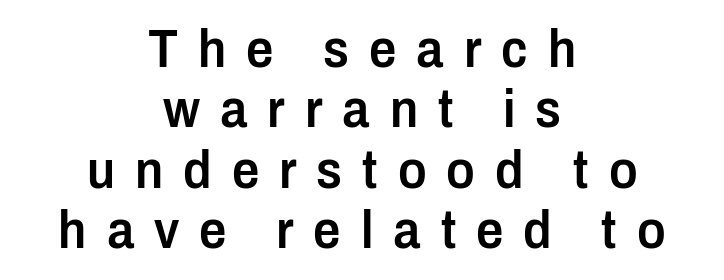
{"serif": "no", "italic": "no", "bold": "semi", "weight": "semibold", "width": "condensed", "stroke_contrast": "low", "x_height": "medium", "monospaced": "no", "underline": "no", "align": "center", "line_spacing": "tight", "line_spacing_ratio": 1.12, "letter_spacing": "wide", "letter_spacing_em": 0.37, "glyph_px": 54}
